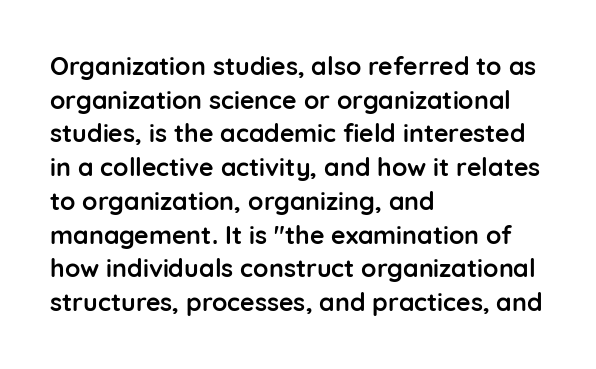
{"italic": "no", "bold": "yes", "underline": "no", "align": "left", "line_spacing": "normal", "line_spacing_ratio": 1.35, "letter_spacing": "normal", "letter_spacing_em": 0.0, "glyph_px": 25}
